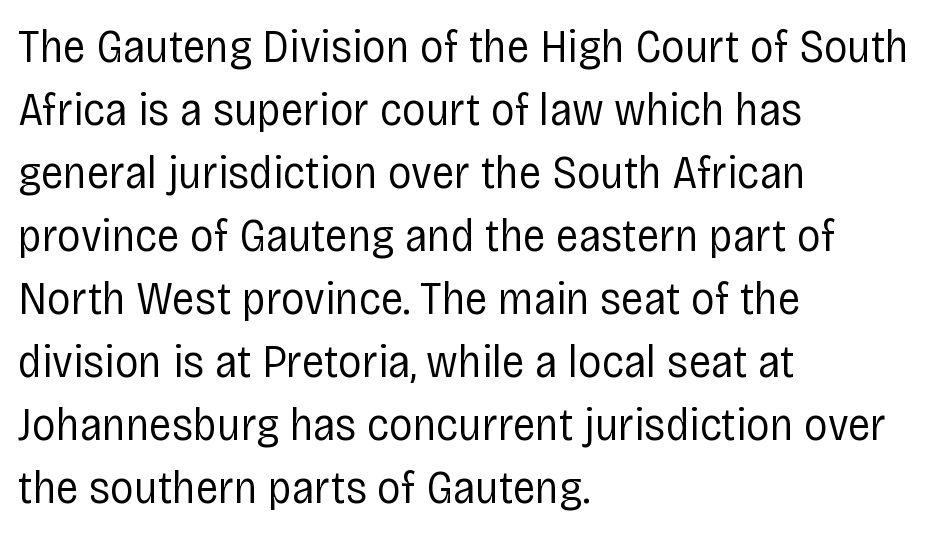
The image shows 47 px regular-weight, condensed sans-serif type, upright; set left-aligned, normal line spacing (1.34x), normal letter spacing, not underlined; low stroke contrast and a large x-height.
